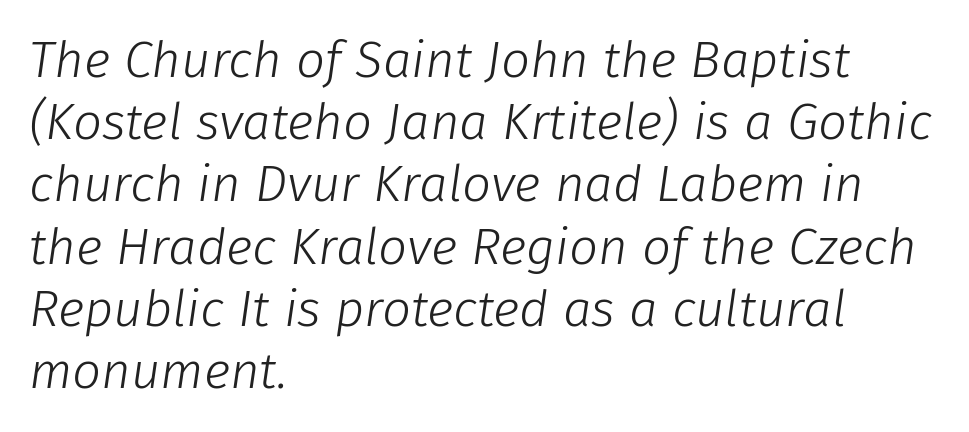
Typeset ragged right — the left edge is the straight one. The passage shown has conventional tracking throughout. Yep, that's italic — everything's leaning. A typesetter would call this proportional, since set widths differ per character. The letterforms sit at book weight or below.
